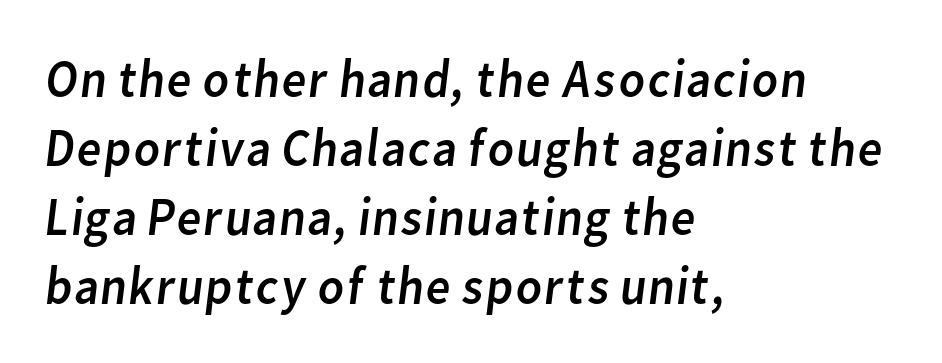
Students, observe: this is what conventionally led text looks like. Does the type have serifs? No, each stem ends abruptly. Heaviness? Minimal to ordinary, like unemphasized prose. The passage shown is not underscored anywhere. There is no visible air inserted between adjacent glyphs.
